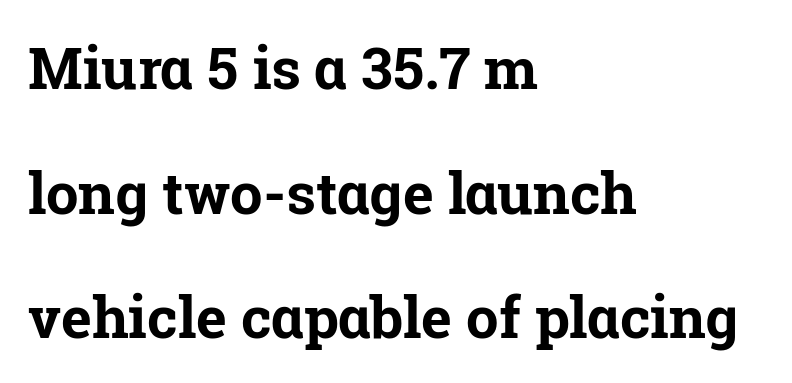
Plain, unruled lines of type. The letters advance in unequal steps, a hallmark of proportional type. Thick stems and heavy bowls — unmistakably bold. Posture: upright roman. Short note: letters normally spaced.
